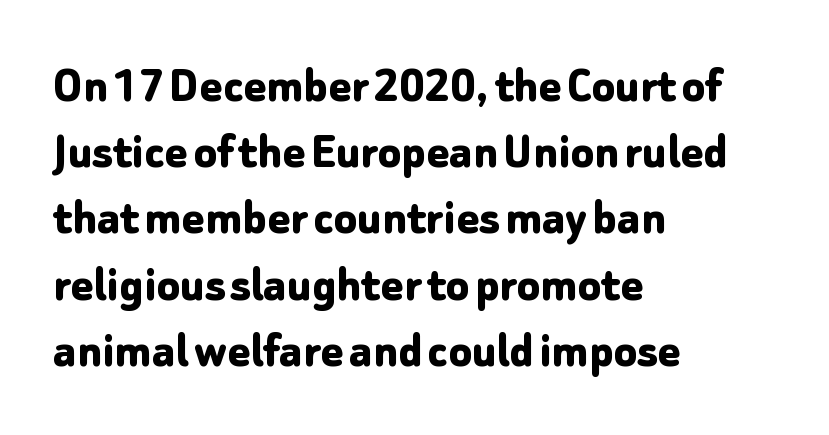
Q: Is the text bold? A: Yes.
Q: Is the text italic (slanted)? A: No, it is upright.
Q: Is the typeface a serif or a sans-serif typeface? A: Sans-serif.
Q: Is the text underlined? A: No.
Q: How is the paragraph aligned? A: Left-aligned.
Q: Is the spacing between letters normal or unusually wide? A: Normal.
Q: Is the spacing between lines tight, normal or loose? A: Normal.
Q: Width (condensed, normal, or wide)? A: Normal.
Q: Stroke contrast? A: Low.
Q: x-height? A: Medium.
Q: Monospaced? A: No.
